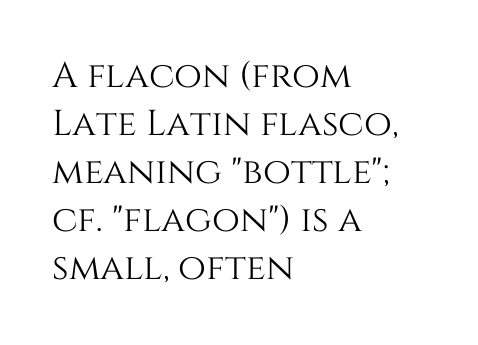
The image shows 36 px text type, upright; set left-aligned, normal line spacing (1.33x), normal letter spacing, not underlined; medium stroke contrast and a large x-height.
